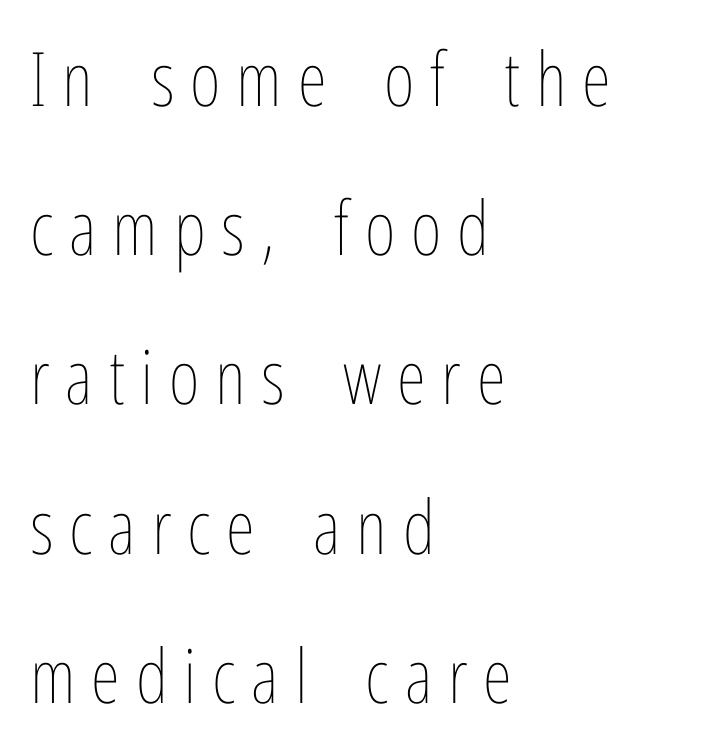
The image shows 75 px thin, condensed type, upright; set left-aligned, loose line spacing (1.99x), unusually wide letter spacing (+0.21 em), not underlined; low stroke contrast and a medium x-height.
